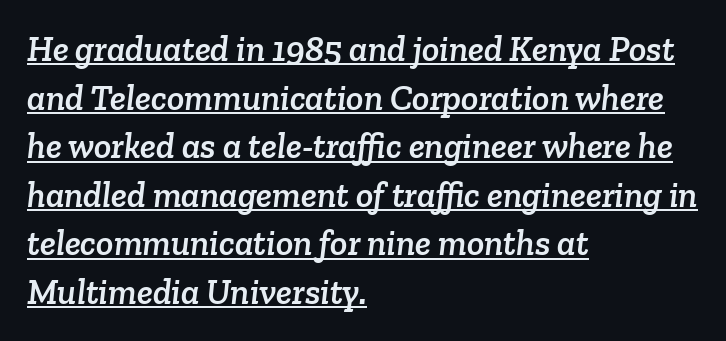
Q: Is the typeface a serif or a sans-serif typeface? A: Serif.
Q: Is the text underlined? A: Yes.
Q: How is the paragraph aligned? A: Left-aligned.
Q: Is the spacing between letters normal or unusually wide? A: Normal.
Q: Is the spacing between lines tight, normal or loose? A: Normal.
Q: Width (condensed, normal, or wide)? A: Normal.
Q: Stroke contrast? A: Low.
Q: x-height? A: Medium.
Q: Monospaced? A: No.
